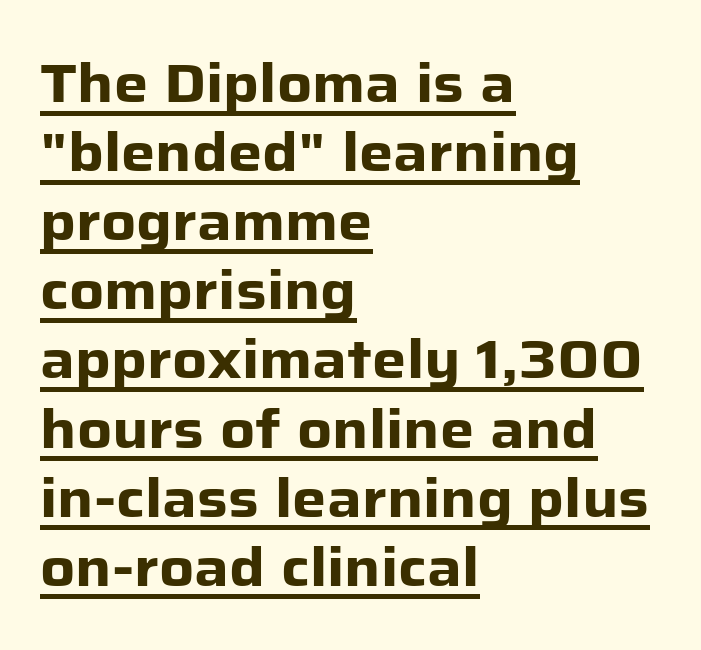
The image shows 54 px heavy sans-serif type, upright; set left-aligned, normal line spacing (1.28x), normal letter spacing, underlined; low stroke contrast and a medium x-height.
